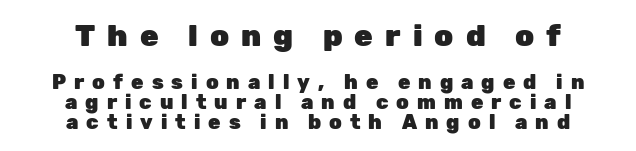
Q: Is the text bold? A: Yes.
Q: Is the text italic (slanted)? A: No, it is upright.
Q: Is the typeface a serif or a sans-serif typeface? A: Sans-serif.
Q: Is the text underlined? A: No.
Q: How is the paragraph aligned? A: Centered.
Q: Is the spacing between letters normal or unusually wide? A: Unusually wide.
Q: Is the spacing between lines tight, normal or loose? A: Tight.
Q: Which block of text is set in a larger size, the first (top) or the second (bottom)? A: The first (top) one.
Q: Width (condensed, normal, or wide)? A: Normal.
Q: Stroke contrast? A: Low.
Q: x-height? A: Medium.
Q: Monospaced? A: No.
